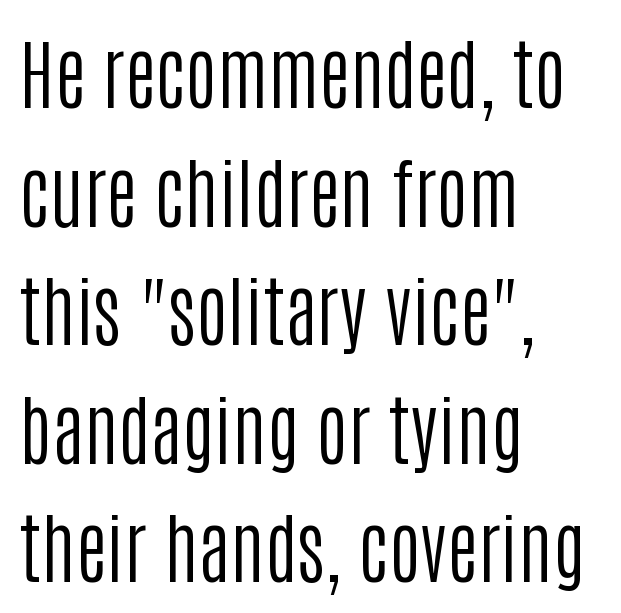
Heaviness? Minimal to ordinary, like unemphasized prose. Vertically, the passage feels balanced, rows spaced as you'd expect. Is this a fixed-width face? No — the glyphs have proportional, varying widths. Grotesque or geometric, the face here clearly has no serifs.
